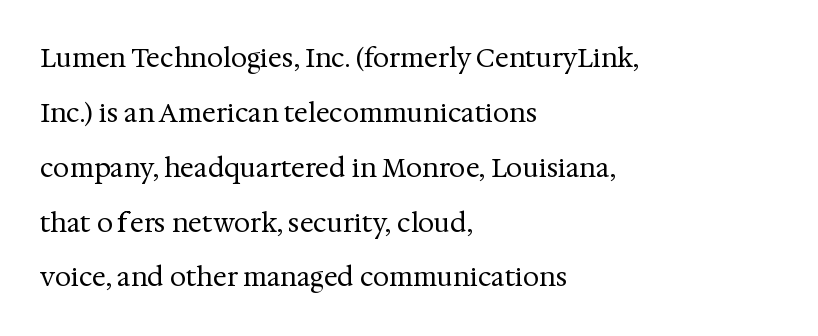
Q: Is the text bold? A: No.
Q: Is the text italic (slanted)? A: No, it is upright.
Q: Is the text underlined? A: No.
Q: How is the paragraph aligned? A: Left-aligned.
Q: Is the spacing between letters normal or unusually wide? A: Normal.
Q: Is the spacing between lines tight, normal or loose? A: Loose.
